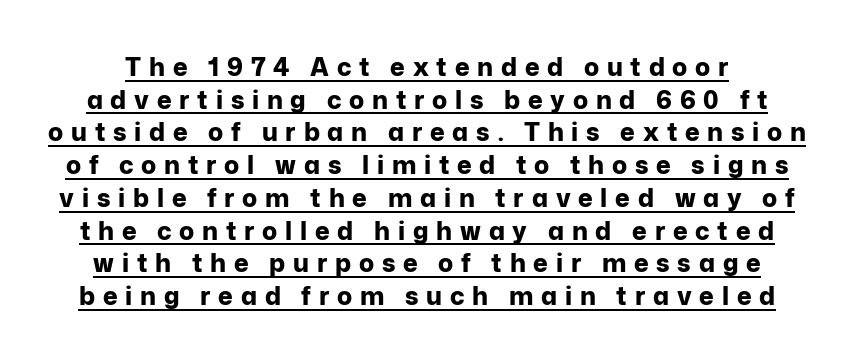
A baseline rule has been typeset under these characters. The tracking jumps out immediately: characters are airy and widely separated. Style check: upright. The designer left line spacing at the default. Is the type bold? Yes — the strokes are clearly thick and heavy.
